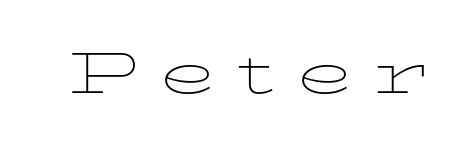
{"serif": "yes", "italic": "no", "bold": "no", "weight": "thin", "width": "wide", "stroke_contrast": "low", "x_height": "medium", "monospaced": "no", "underline": "no", "letter_spacing": "wide", "letter_spacing_em": 0.34, "glyph_px": 58}
